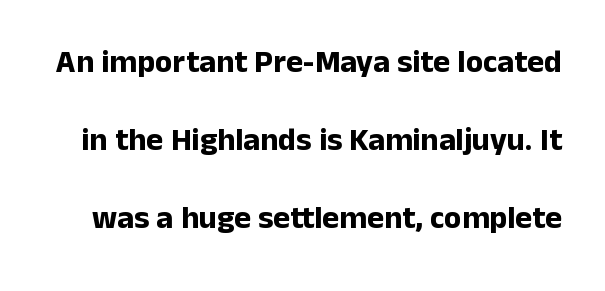
The image shows 32 px bold sans-serif type, upright; set loose line spacing (2.43x), normal letter spacing, not underlined; low stroke contrast and a medium x-height.
